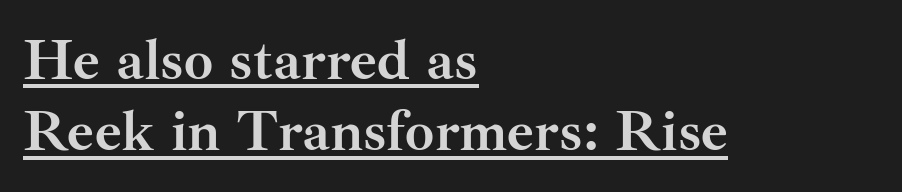
Q: Is the text bold? A: Yes.
Q: Is the text italic (slanted)? A: No, it is upright.
Q: Is the typeface a serif or a sans-serif typeface? A: Serif.
Q: Is the text underlined? A: Yes.
Q: How is the paragraph aligned? A: Left-aligned.
Q: Is the spacing between letters normal or unusually wide? A: Normal.
Q: Width (condensed, normal, or wide)? A: Normal.
Q: Stroke contrast? A: Medium.
Q: x-height? A: Small.
Q: Monospaced? A: No.
